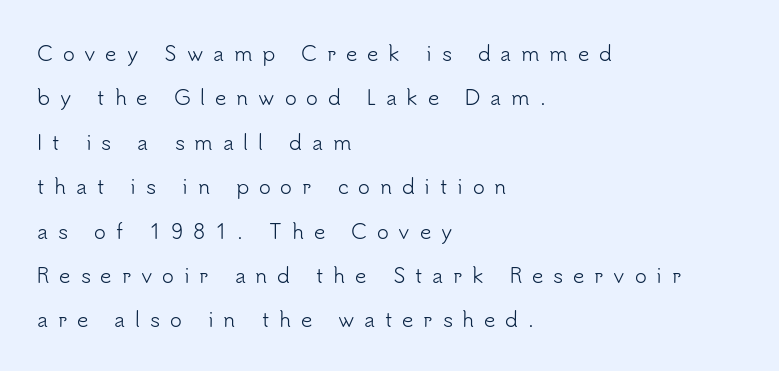
Q: Is the text bold? A: No.
Q: Is the text italic (slanted)? A: No, it is upright.
Q: Is the text underlined? A: No.
Q: How is the paragraph aligned? A: Left-aligned.
Q: Is the spacing between letters normal or unusually wide? A: Unusually wide.
Q: Is the spacing between lines tight, normal or loose? A: Loose.
